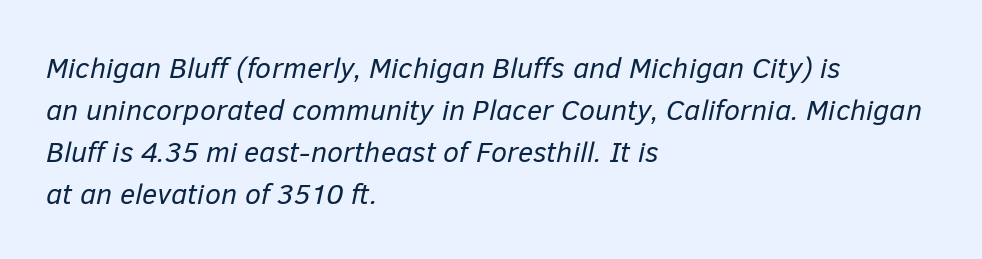
The image shows 29 px regular-weight type, italic (leaning right); set left-aligned, normal line spacing (1.45x), normal letter spacing, not underlined; low stroke contrast and a medium x-height.
